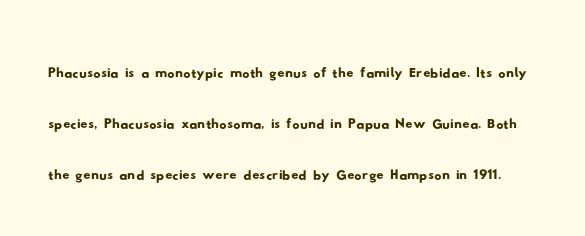
{"serif": "no", "width": "wide", "stroke_contrast": "low", "x_height": "small", "monospaced": "no", "underline": "no", "line_spacing": "normal", "line_spacing_ratio": 1.42, "letter_spacing": "normal", "letter_spacing_em": 0.0, "glyph_px": 36}
